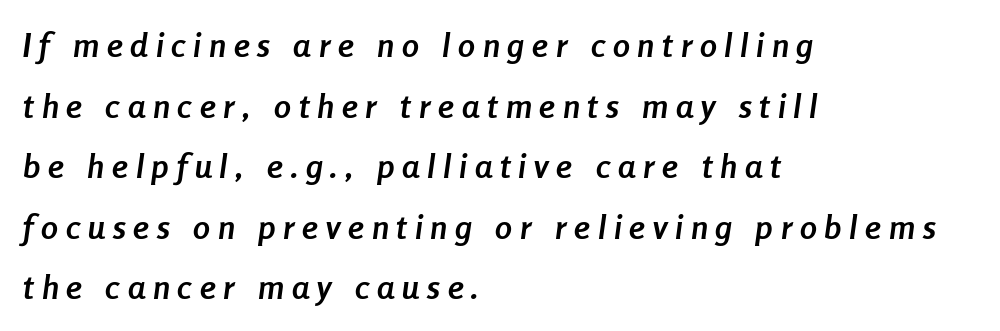
The image shows 34 px semibold, condensed type, italic (leaning right); set left-aligned, line spacing 1.78x, unusually wide letter spacing (+0.23 em), not underlined; low stroke contrast and a medium x-height.
